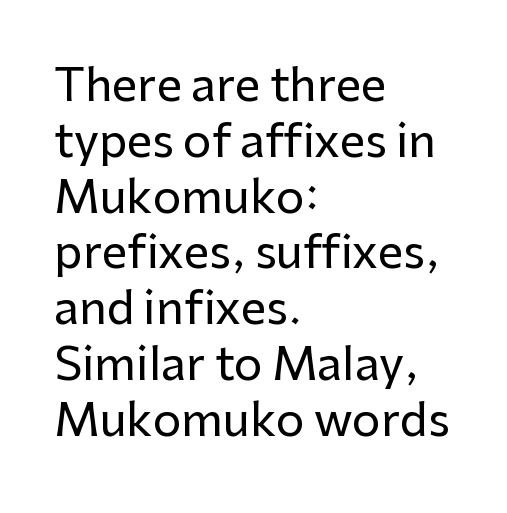
Q: Is the text italic (slanted)? A: No, it is upright.
Q: Is the typeface a serif or a sans-serif typeface? A: Sans-serif.
Q: Is the text underlined? A: No.
Q: How is the paragraph aligned? A: Left-aligned.
Q: Is the spacing between letters normal or unusually wide? A: Normal.
Q: Width (condensed, normal, or wide)? A: Normal.
Q: Stroke contrast? A: Low.
Q: x-height? A: Medium.
Q: Monospaced? A: No.
